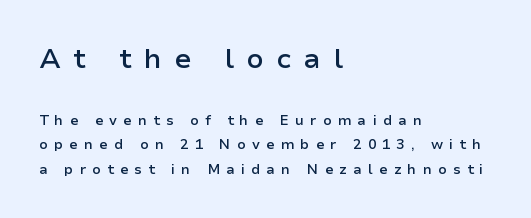
Q: Is the text bold? A: Semi-bold.
Q: Is the text italic (slanted)? A: No, it is upright.
Q: Is the typeface a serif or a sans-serif typeface? A: Sans-serif.
Q: Is the text underlined? A: No.
Q: How is the paragraph aligned? A: Left-aligned.
Q: Is the spacing between letters normal or unusually wide? A: Unusually wide.
Q: Which block of text is set in a larger size, the first (top) or the second (bottom)? A: The first (top) one.
Q: Width (condensed, normal, or wide)? A: Normal.
Q: Stroke contrast? A: Low.
Q: x-height? A: Medium.
Q: Monospaced? A: No.
